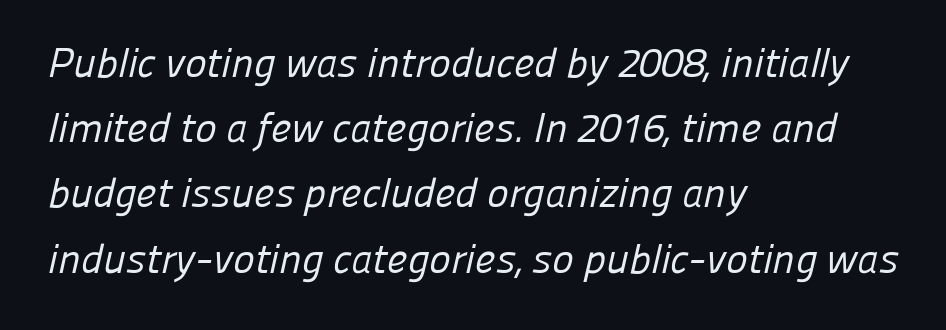
Only glyphs here, with clear space below each row. Each new line begins a customary step beneath the previous one. This rendering employs a face without finishing strokes, i.e., a sans-serif. Reading down the block, your eye returns to a fixed left position each line.
